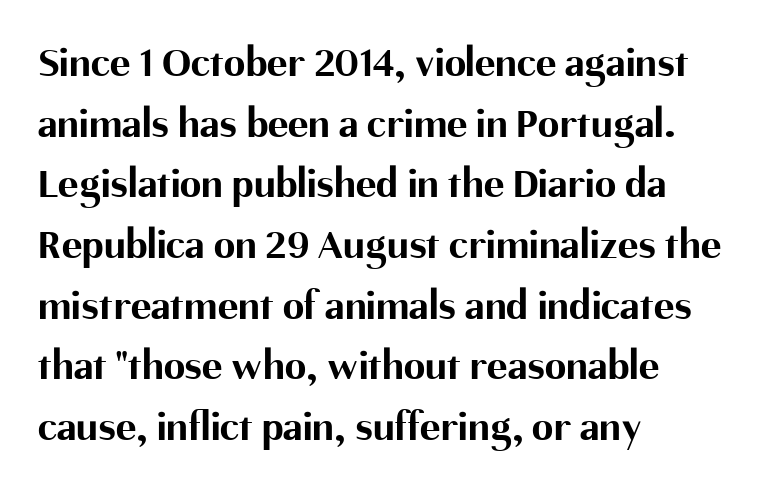
Q: Is the text bold? A: Yes.
Q: Is the text italic (slanted)? A: No, it is upright.
Q: Is the typeface a serif or a sans-serif typeface? A: Sans-serif.
Q: Is the text underlined? A: No.
Q: How is the paragraph aligned? A: Left-aligned.
Q: Is the spacing between letters normal or unusually wide? A: Normal.
Q: Is the spacing between lines tight, normal or loose? A: Normal.
Q: Width (condensed, normal, or wide)? A: Normal.
Q: Stroke contrast? A: Medium.
Q: x-height? A: Medium.
Q: Monospaced? A: No.
